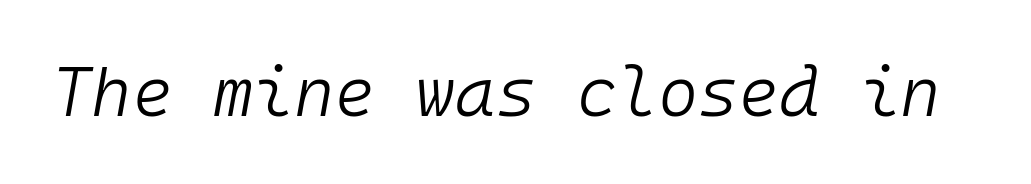
Q: Is the text bold? A: No.
Q: Is the text italic (slanted)? A: Yes, it leans right by about 10 degrees.
Q: Is the text underlined? A: No.
Q: Is the spacing between letters normal or unusually wide? A: Normal.
Q: Width (condensed, normal, or wide)? A: Normal.
Q: Stroke contrast? A: Low.
Q: x-height? A: Medium.
Q: Monospaced? A: Yes.
